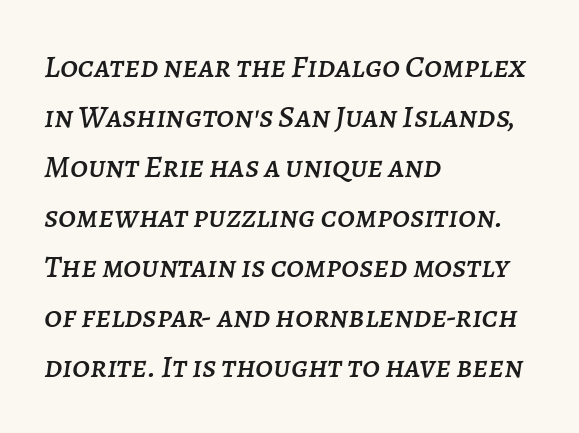
Q: Is the text italic (slanted)? A: Yes, it leans right by about 7 degrees.
Q: Is the text underlined? A: No.
Q: How is the paragraph aligned? A: Left-aligned.
Q: Is the spacing between letters normal or unusually wide? A: Normal.
Q: Is the spacing between lines tight, normal or loose? A: Normal.
Q: Width (condensed, normal, or wide)? A: Normal.
Q: Stroke contrast? A: Low.
Q: x-height? A: Large.
Q: Monospaced? A: No.
